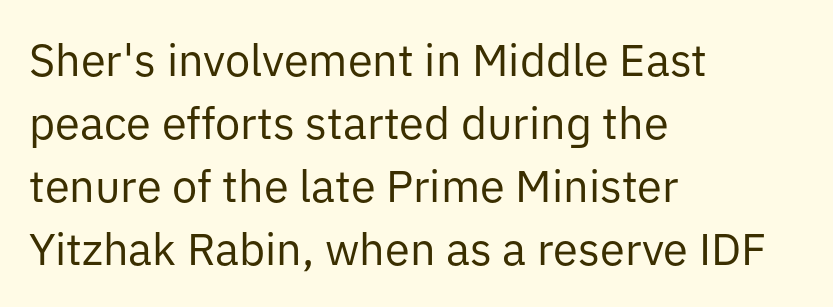
The image shows 45 px regular-weight sans-serif type, upright; set left-aligned, normal line spacing (1.4x), normal letter spacing, not underlined; low stroke contrast and a medium x-height.
